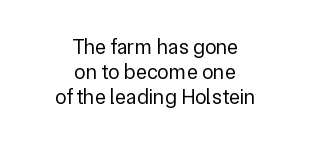
{"italic": "no", "bold": "no", "underline": "no", "align": "center", "line_spacing_ratio": 1.18, "letter_spacing": "normal", "letter_spacing_em": 0.0, "glyph_px": 21}
